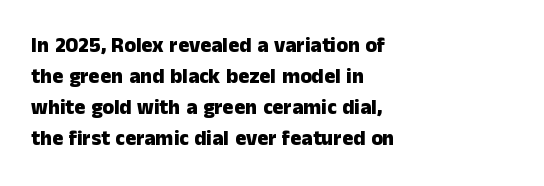
Q: Is the text bold? A: Yes.
Q: Is the text italic (slanted)? A: No, it is upright.
Q: Is the text underlined? A: No.
Q: How is the paragraph aligned? A: Left-aligned.
Q: Is the spacing between letters normal or unusually wide? A: Normal.
Q: Is the spacing between lines tight, normal or loose? A: Normal.
